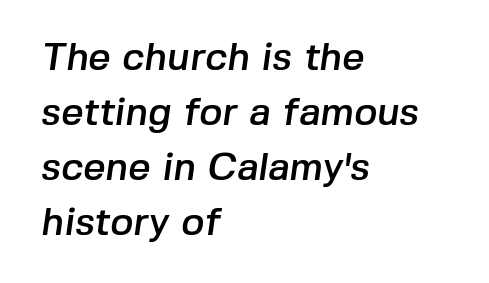
Looks like regular typesetting: each glyph gets only the width it needs. Standard letterfit; no display-style spreading of the glyphs. Line starts are locked; line ends wander. Compared with typical paragraphs, the rows here are spaced about the same. Nobody drew a line under any word here. Serifs: no, the terminals of the letterforms are clean.
